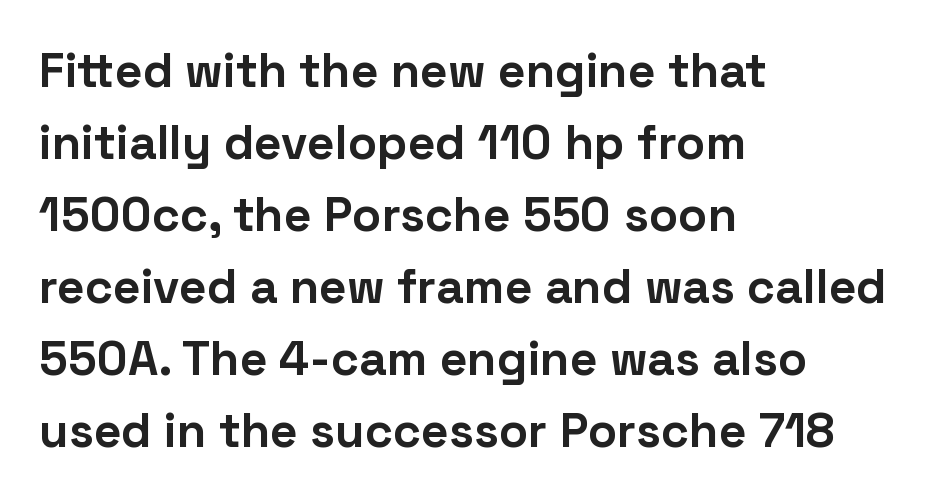
{"serif": "no", "italic": "no", "bold": "yes", "weight": "bold", "width": "normal", "stroke_contrast": "low", "x_height": "medium", "monospaced": "no", "underline": "no", "align": "left", "line_spacing": "normal", "line_spacing_ratio": 1.5, "letter_spacing": "normal", "letter_spacing_em": 0.0, "glyph_px": 48}
